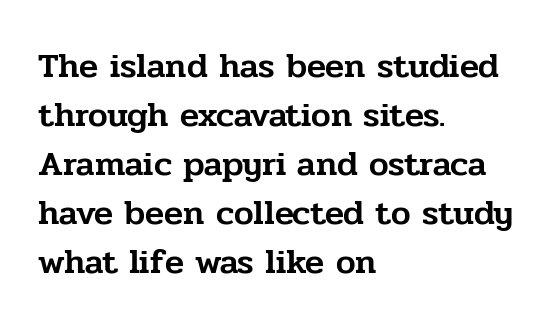
The image shows 35 px serif type, upright; set left-aligned, normal line spacing (1.4x), normal letter spacing, not underlined; low stroke contrast and a medium x-height.
